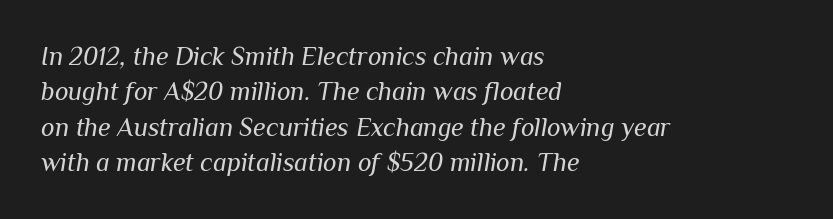
Rows of type keep a routine distance in the vertical direction. Reading down the block, your eye returns to a fixed left position each line. You can tell it's italic because the verticals aren't actually vertical. Underlining? Definitely not there. The face used here is rendered with its standard letterfit.
